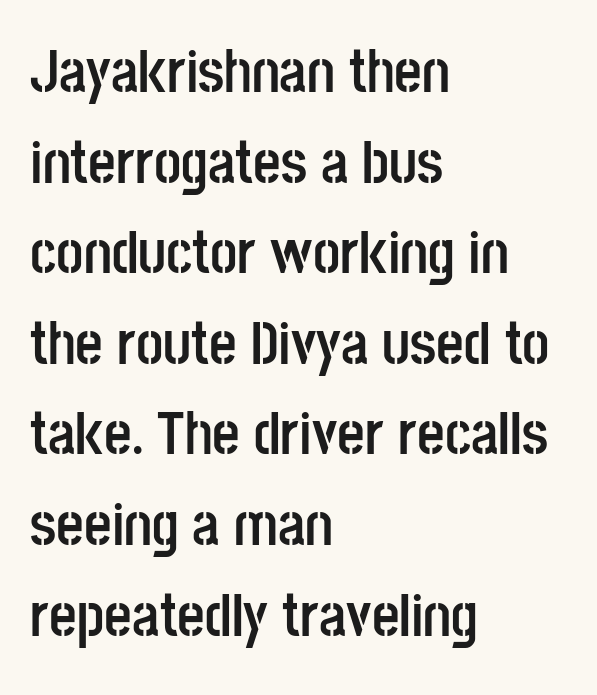
Q: Is the text bold? A: Yes.
Q: Is the text italic (slanted)? A: No, it is upright.
Q: Is the typeface a serif or a sans-serif typeface? A: Sans-serif.
Q: Is the text underlined? A: No.
Q: How is the paragraph aligned? A: Left-aligned.
Q: Is the spacing between letters normal or unusually wide? A: Normal.
Q: Is the spacing between lines tight, normal or loose? A: Normal.
Q: Width (condensed, normal, or wide)? A: Condensed.
Q: Stroke contrast? A: Low.
Q: x-height? A: Large.
Q: Monospaced? A: No.
